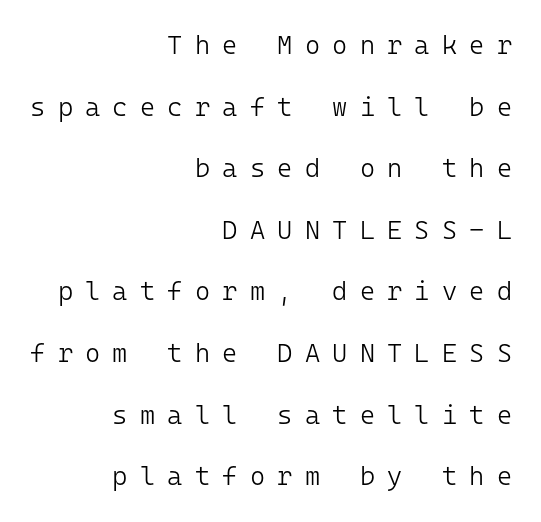
{"italic": "no", "bold": "no", "underline": "no", "align": "right", "line_spacing": "loose", "line_spacing_ratio": 2.37, "letter_spacing": "wide", "letter_spacing_em": 0.47, "glyph_px": 26}
